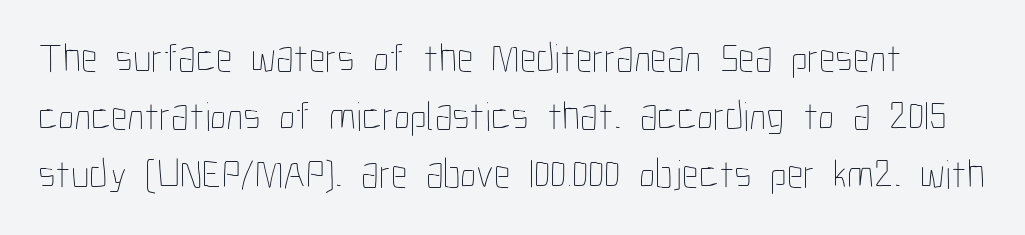
The image shows 41 px thin, condensed type, upright; set normal line spacing (1.42x), normal letter spacing, not underlined; low stroke contrast and a medium x-height.
